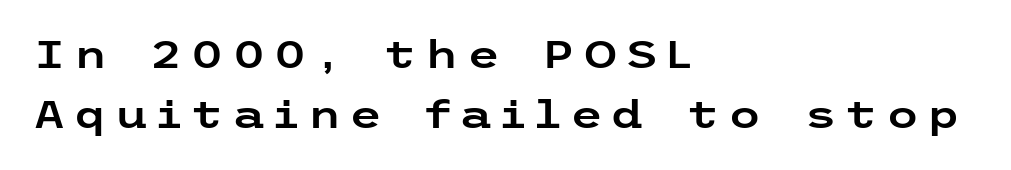
{"serif": "no", "italic": "no", "width": "wide", "stroke_contrast": "low", "x_height": "medium", "underline": "no", "align": "left", "line_spacing": "normal", "line_spacing_ratio": 1.57, "letter_spacing": "wide", "letter_spacing_em": 0.21, "glyph_px": 38}
